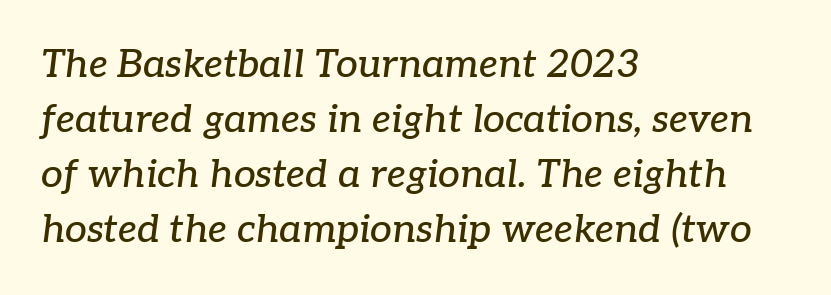
Q: Is the text italic (slanted)? A: Yes, it leans right by about 7 degrees.
Q: Is the typeface a serif or a sans-serif typeface? A: Serif.
Q: Is the text underlined? A: No.
Q: How is the paragraph aligned? A: Left-aligned.
Q: Is the spacing between letters normal or unusually wide? A: Normal.
Q: Is the spacing between lines tight, normal or loose? A: Normal.
Q: Width (condensed, normal, or wide)? A: Normal.
Q: Stroke contrast? A: Low.
Q: x-height? A: Medium.
Q: Monospaced? A: No.
